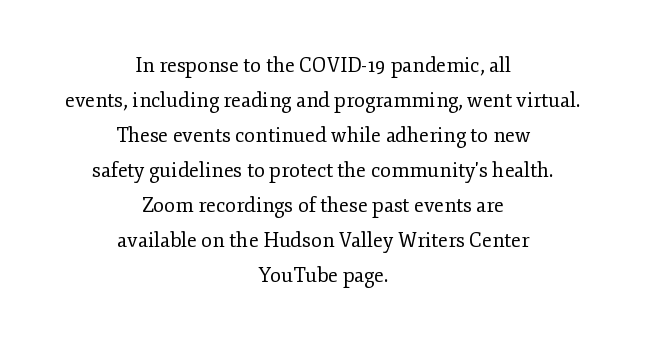
Think standard paragraph weight, or any step lighter than that. If you folded the block vertically in half, each line would mirror itself in length. This is roman type, the default non-slanted kind. Letters rest on an invisible, unmarked baseline. The face used here is rendered with its standard letterfit.
